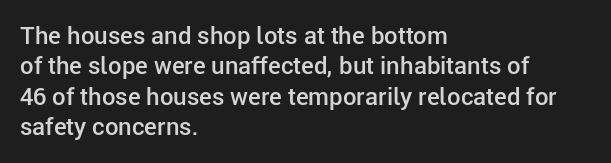
{"italic": "no", "bold": "semi", "underline": "no", "align": "left", "line_spacing": "normal", "line_spacing_ratio": 1.27, "letter_spacing": "normal", "letter_spacing_em": 0.0, "glyph_px": 24}
